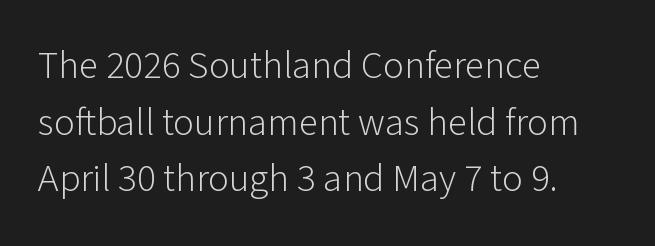
Each line starts at the same left margin while the right side varies. On a weight scale, this lands at 450 or below. A bare baseline throughout the passage. The space between consecutive lines is moderate. The line texture is even and compact thanks to regular tracking. Here the designer chose a conventional face with non-uniform glyph widths.
